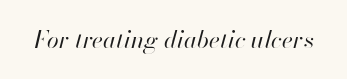
Q: Is the text bold? A: No.
Q: Is the text italic (slanted)? A: Yes, it leans right by about 13 degrees.
Q: Is the text underlined? A: No.
Q: Is the spacing between letters normal or unusually wide? A: Normal.
